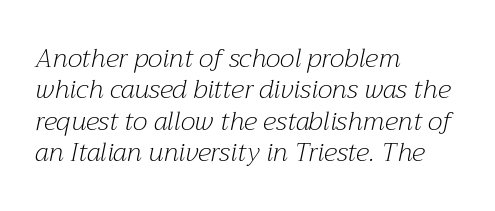
Stroke thickness stays within the range of a standard reading face or lighter. A clean baseline with only descenders dipping below it. The passage is arranged the way most books set body copy — flush left. Posture: slanted. The letterforms sit shoulder to shoulder at normal distance.
